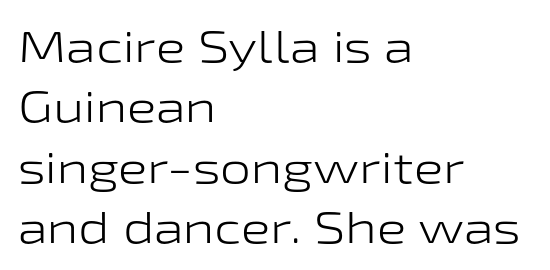
What's the leading like? Ordinary, nothing unusual. Nope, not italic — everything's standing straight. These lines stack with their left ends in a neat column. I'd call this a sans setting — the letters go barefoot.
